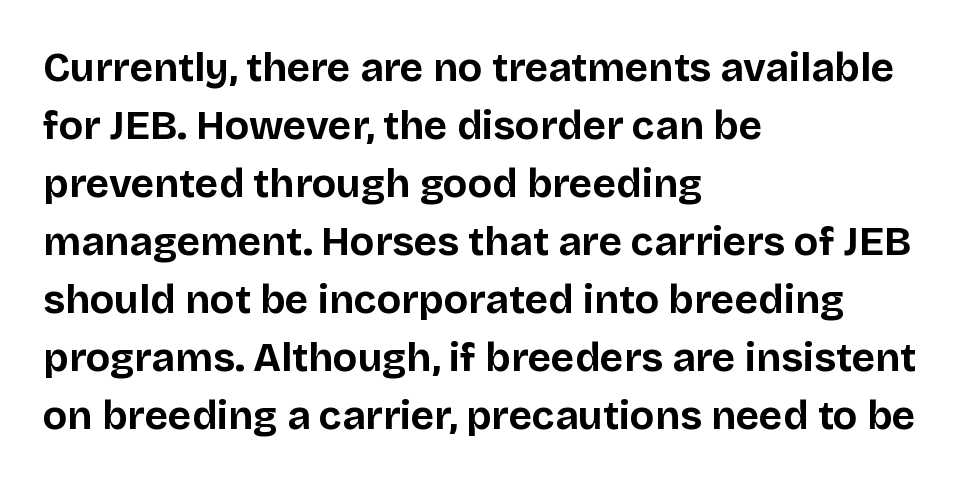
{"serif": "no", "italic": "no", "bold": "yes", "weight": "bold", "width": "normal", "stroke_contrast": "low", "x_height": "large", "monospaced": "no", "underline": "no", "align": "left", "line_spacing": "normal", "line_spacing_ratio": 1.45, "letter_spacing": "normal", "letter_spacing_em": 0.0, "glyph_px": 40}
